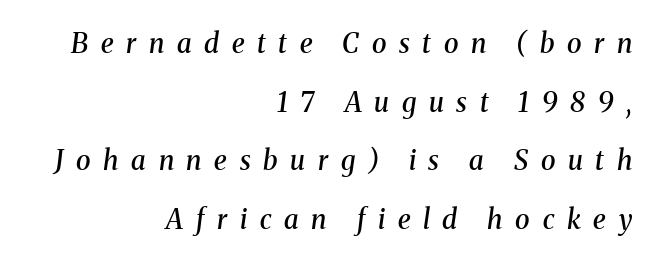
{"italic": "yes", "lean": "right", "slant_degrees": 8, "bold": "semi", "underline": "no", "align": "right", "line_spacing": "loose", "line_spacing_ratio": 2.17, "letter_spacing": "wide", "letter_spacing_em": 0.47, "glyph_px": 27}
